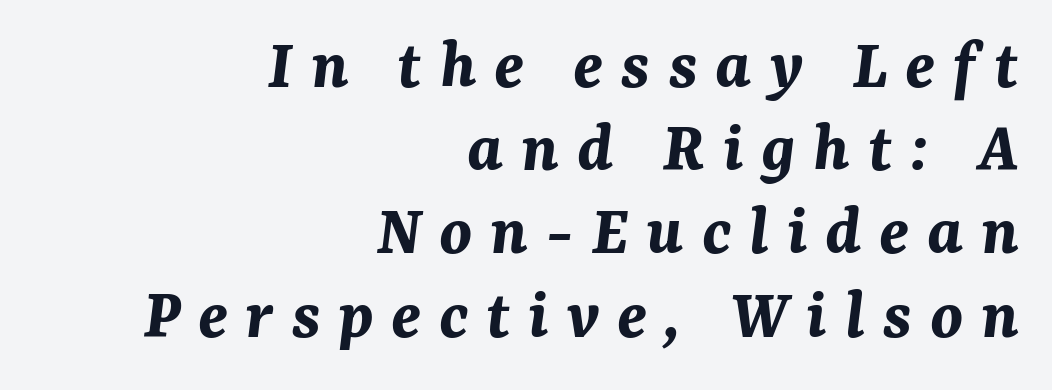
{"italic": "yes", "lean": "right", "slant_degrees": 7, "bold": "yes", "weight": "bold", "width": "normal", "stroke_contrast": "medium", "x_height": "medium", "monospaced": "no", "underline": "no", "align": "right", "line_spacing": "tight", "line_spacing_ratio": 1.14, "letter_spacing": "wide", "letter_spacing_em": 0.24, "glyph_px": 73}
